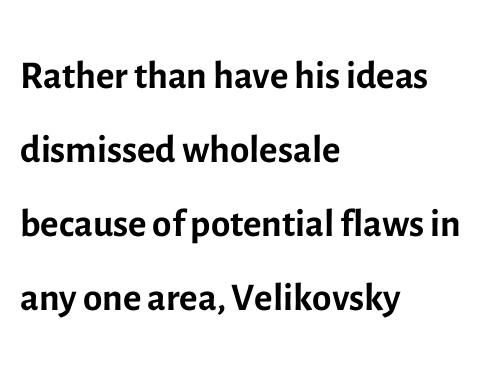
This sample keeps an unexceptional amount of space between lines. The letters advance in unequal steps, a hallmark of proportional type. The font's upright variant was chosen for this text. A classic flush-left, rag-right setting is used for this passage. Nothing sits at the stroke ends, so this counts as sans-serif. Does extra space separate the letters? No, they use regular spacing.
